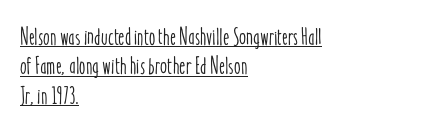
The image shows 24 px text type, upright; set left-aligned, line spacing 1.22x, normal letter spacing, underlined.
